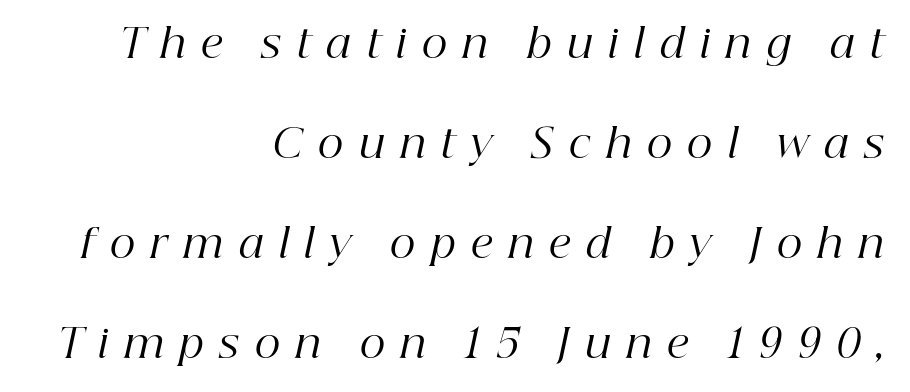
{"serif": "yes", "italic": "yes", "lean": "right", "slant_degrees": 12, "bold": "no", "weight": "regular", "width": "normal", "stroke_contrast": "high", "x_height": "medium", "monospaced": "no", "underline": "no", "align": "right", "line_spacing": "loose", "line_spacing_ratio": 2.5, "letter_spacing": "wide", "letter_spacing_em": 0.39, "glyph_px": 40}
